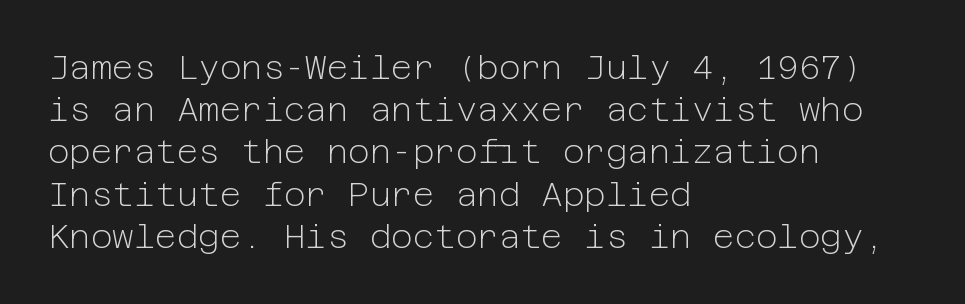
The image shows 33 px light sans-serif type, upright; set left-aligned, normal line spacing (1.28x), normal letter spacing, not underlined; low stroke contrast and a medium x-height.
